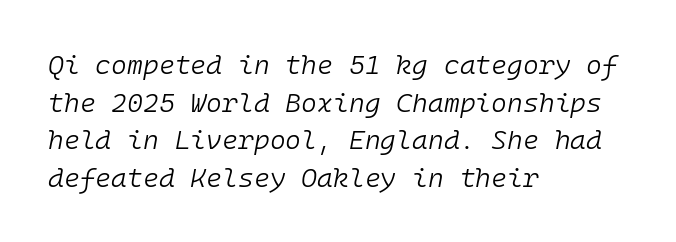
Visually the block forms a straight wall on the left and a jagged coastline on the right. The space beneath each line is pristine and unruled. Nothing unusual about the tracking: characters are spaced as the font intends. Caption: face not bold, strokes unweighted. There's an unmistakable incline to the writing here. Regarding leading, the lines here are spaced in the standard way.
